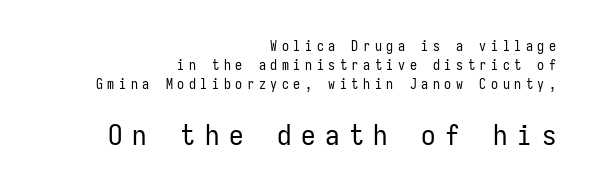
Stroke mass is kept to a normal reading level or below. Students, observe: this is what conventionally led text looks like. Inter-character spacing is expanded well beyond the font's built-in metrics. All the whitespace from short lines collects on the left.
